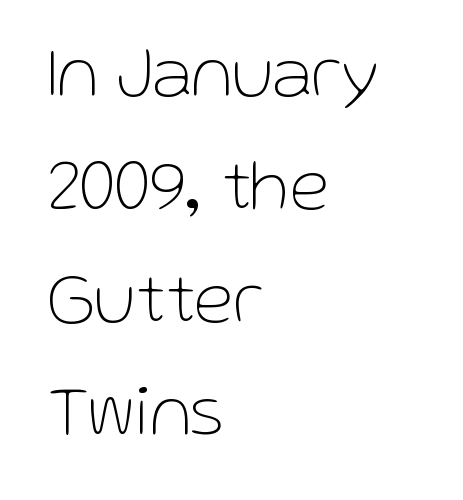
Q: Is the text bold? A: No.
Q: Is the text italic (slanted)? A: No, it is upright.
Q: Is the typeface a serif or a sans-serif typeface? A: Sans-serif.
Q: Is the text underlined? A: No.
Q: How is the paragraph aligned? A: Left-aligned.
Q: Is the spacing between letters normal or unusually wide? A: Normal.
Q: Is the spacing between lines tight, normal or loose? A: Normal.
Q: Width (condensed, normal, or wide)? A: Normal.
Q: Stroke contrast? A: Low.
Q: x-height? A: Medium.
Q: Monospaced? A: No.
